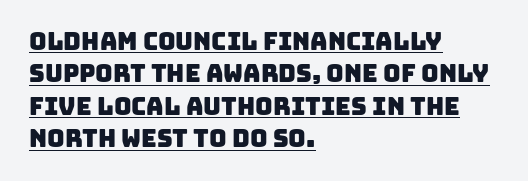
The image shows 24 px text type; set left-aligned, normal line spacing (1.35x), normal letter spacing, underlined.
